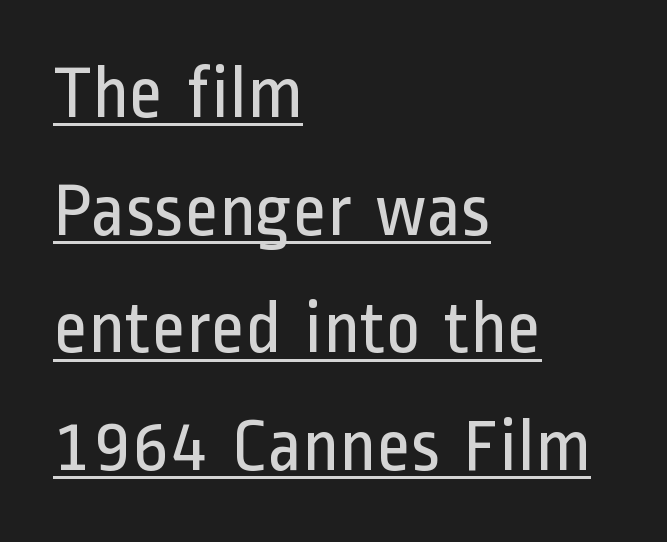
{"serif": "no", "italic": "no", "bold": "no", "weight": "regular", "width": "condensed", "stroke_contrast": "low", "x_height": "medium", "monospaced": "no", "underline": "yes", "align": "left", "line_spacing": "normal", "line_spacing_ratio": 1.57, "letter_spacing": "normal", "letter_spacing_em": 0.0, "glyph_px": 75}
